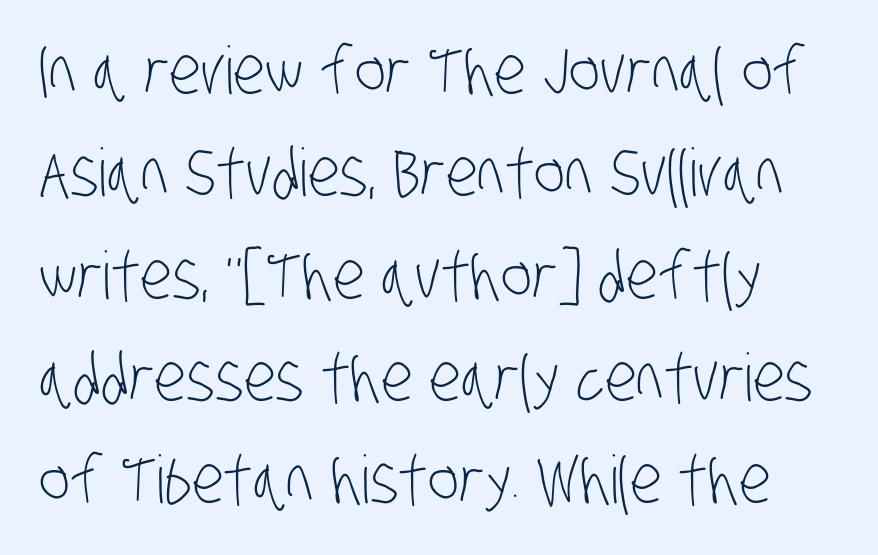
{"serif": "no", "bold": "no", "weight": "light", "width": "condensed", "stroke_contrast": "low", "x_height": "large", "monospaced": "no", "underline": "no", "line_spacing": "normal", "line_spacing_ratio": 1.55, "letter_spacing": "normal", "letter_spacing_em": 0.0, "glyph_px": 66}
